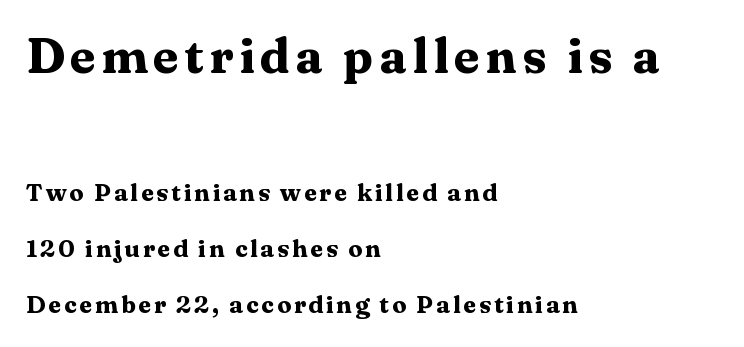
The image shows 48 px heavy, wide serif type, upright; set left-aligned, loose line spacing (2.34x), not underlined; the first (top) block is 2.0x larger; medium stroke contrast and a medium x-height.
